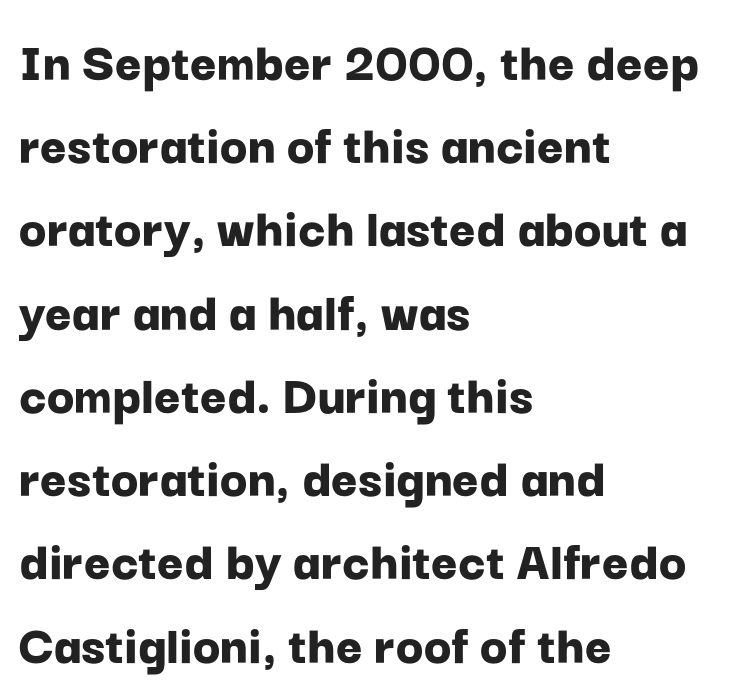
Q: Is the text bold? A: Yes.
Q: Is the text italic (slanted)? A: No, it is upright.
Q: Is the typeface a serif or a sans-serif typeface? A: Sans-serif.
Q: Is the text underlined? A: No.
Q: How is the paragraph aligned? A: Left-aligned.
Q: Is the spacing between letters normal or unusually wide? A: Normal.
Q: Is the spacing between lines tight, normal or loose? A: Normal.
Q: Width (condensed, normal, or wide)? A: Normal.
Q: Stroke contrast? A: Low.
Q: x-height? A: Medium.
Q: Monospaced? A: No.
